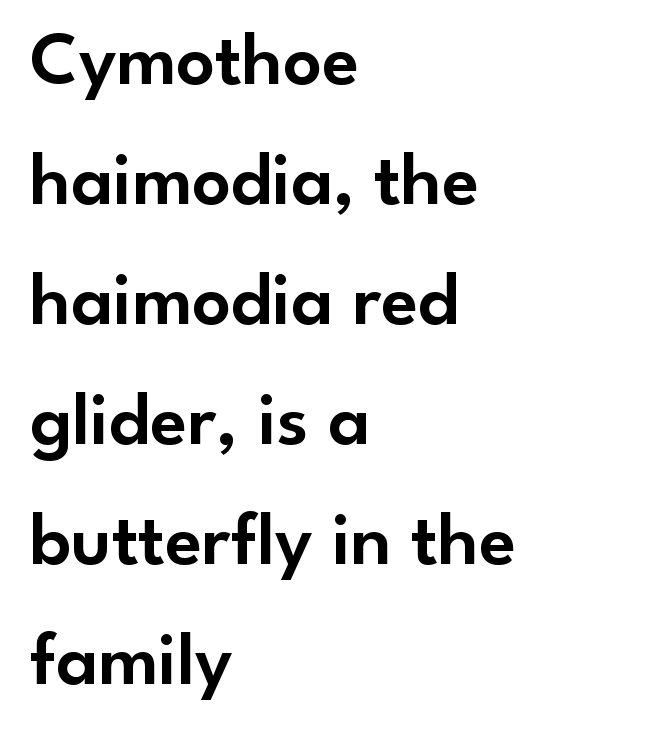
The letters advance in unequal steps, a hallmark of proportional type. Every character sits straight up, as roman type does. The space beneath each line is pristine and unruled. These lines keep a tight, regular rhythm from letter to letter. Teacher's note: observe the even left margin — that is flush-left alignment. Summary of vertical rhythm: regular, with standard interline spacing.
